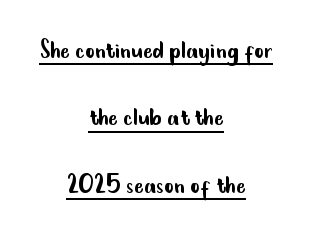
{"serif": "no", "italic": "no", "bold": "no", "weight": "regular", "width": "condensed", "stroke_contrast": "low", "x_height": "small", "monospaced": "no", "underline": "yes", "align": "center", "line_spacing": "loose", "line_spacing_ratio": 2.32, "letter_spacing": "normal", "letter_spacing_em": 0.0, "glyph_px": 29}
